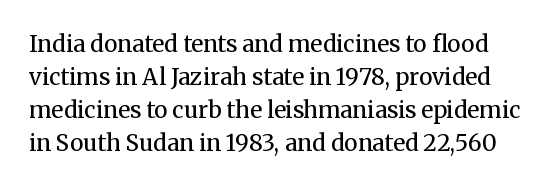
{"italic": "no", "bold": "no", "underline": "no", "line_spacing": "normal", "line_spacing_ratio": 1.44, "letter_spacing": "normal", "letter_spacing_em": 0.0, "glyph_px": 23}
